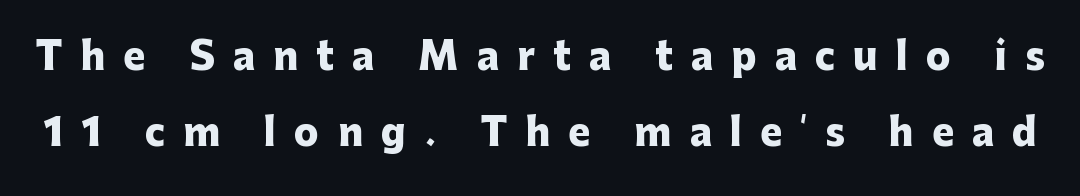
Q: Is the text bold? A: Yes.
Q: Is the text italic (slanted)? A: No, it is upright.
Q: Is the typeface a serif or a sans-serif typeface? A: Sans-serif.
Q: Is the text underlined? A: No.
Q: Is the spacing between letters normal or unusually wide? A: Unusually wide.
Q: Is the spacing between lines tight, normal or loose? A: Loose.
Q: Width (condensed, normal, or wide)? A: Normal.
Q: Stroke contrast? A: Low.
Q: x-height? A: Medium.
Q: Monospaced? A: No.
